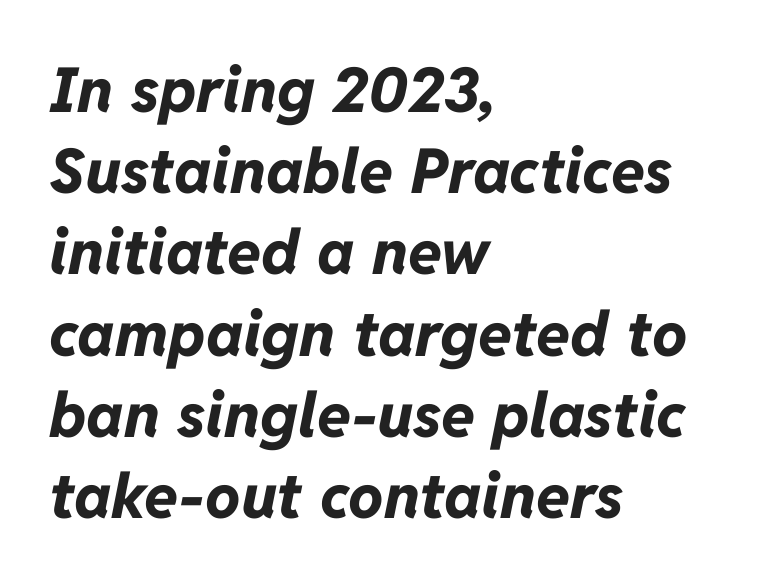
The image shows 62 px bold type, italic (leaning right); set left-aligned, normal line spacing (1.31x), normal letter spacing, not underlined; low stroke contrast and a medium x-height.
